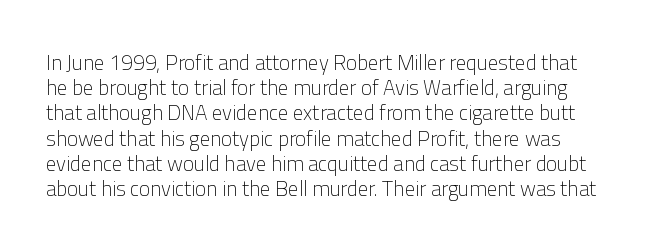
The image shows 21 px text type, upright; set line spacing 1.2x, normal letter spacing, not underlined.
